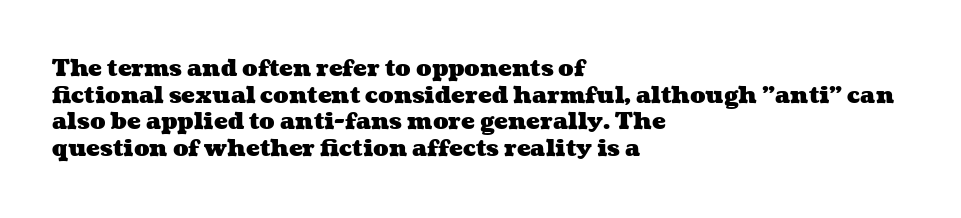
The image shows 23 px bold type; set left-aligned, line spacing 1.16x, normal letter spacing, not underlined.
